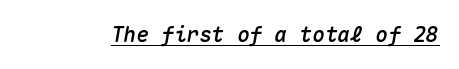
The image shows 21 px text type, italic (leaning right); set normal letter spacing, underlined.
